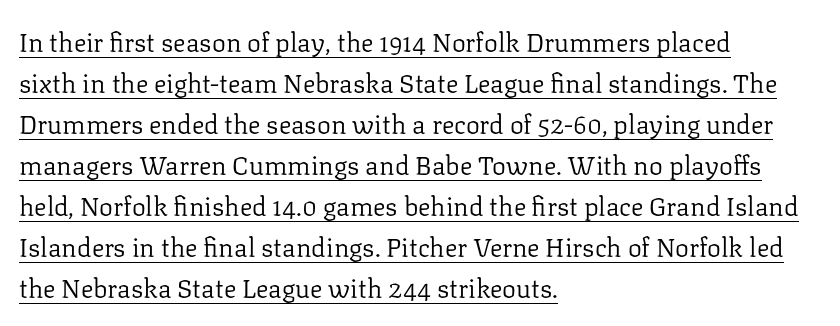
The lines sit at an ordinary, default distance from one another. In designer terms, the underline attribute is active on this setting. The type is set solid horizontally, with unmodified tracking. These lines were composed using upright roman letters. A classic flush-left, rag-right setting is used for this passage.
